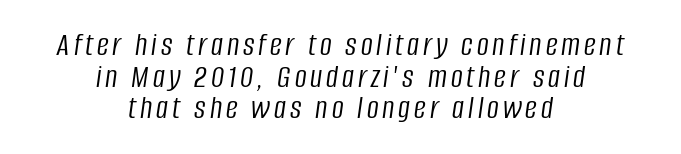
Q: Is the text bold? A: No.
Q: Is the text italic (slanted)? A: Yes, it leans right by about 8 degrees.
Q: Is the text underlined? A: No.
Q: How is the paragraph aligned? A: Centered.
Q: Is the spacing between lines tight, normal or loose? A: Tight.
Q: Width (condensed, normal, or wide)? A: Condensed.
Q: Stroke contrast? A: Low.
Q: x-height? A: Large.
Q: Monospaced? A: No.
